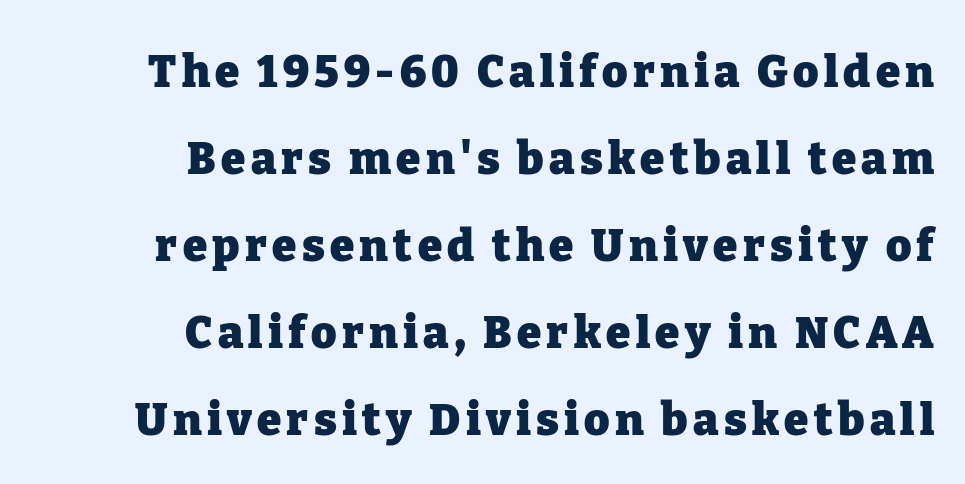
Q: Is the text bold? A: Yes.
Q: Is the text italic (slanted)? A: No, it is upright.
Q: Is the typeface a serif or a sans-serif typeface? A: Serif.
Q: Is the text underlined? A: No.
Q: How is the paragraph aligned? A: Right-aligned.
Q: Is the spacing between lines tight, normal or loose? A: Loose.
Q: Width (condensed, normal, or wide)? A: Normal.
Q: Stroke contrast? A: Low.
Q: x-height? A: Medium.
Q: Monospaced? A: No.
